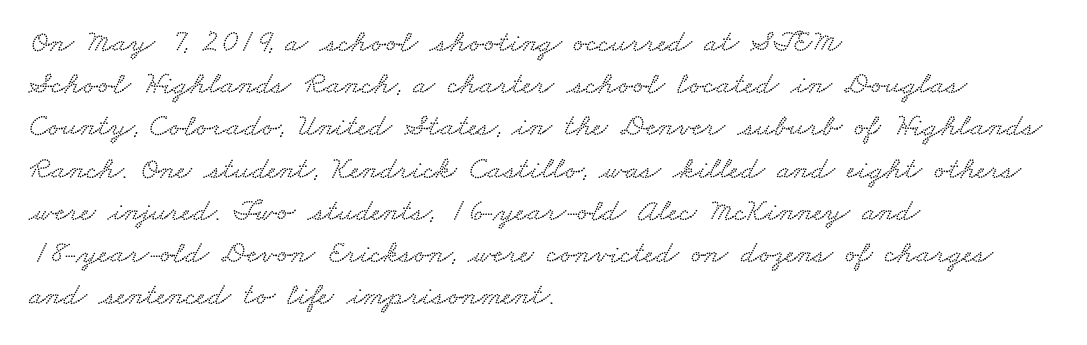
The image shows 32 px wide type; set left-aligned, normal line spacing (1.32x), normal letter spacing, not underlined; low stroke contrast and a small x-height.
